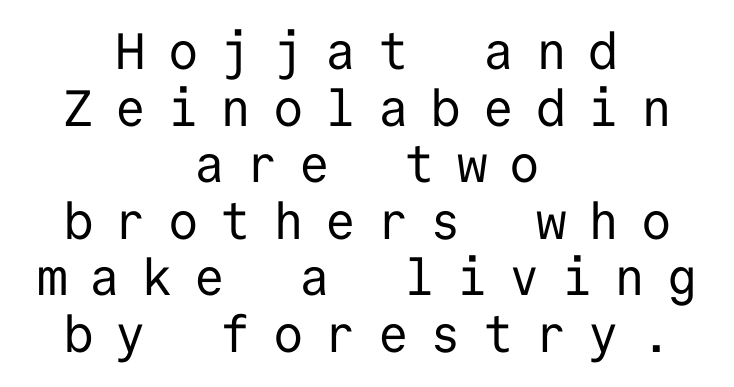
The image shows 51 px regular-weight sans-serif type, upright, monospaced; set centered, tight line spacing (1.11x), unusually wide letter spacing (+0.43 em), not underlined; low stroke contrast and a medium x-height.
